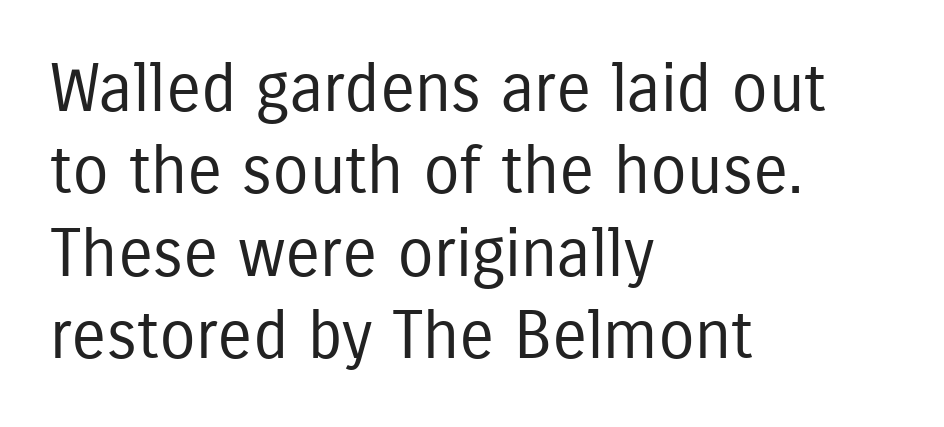
Q: Is the text bold? A: No.
Q: Is the text italic (slanted)? A: No, it is upright.
Q: Is the typeface a serif or a sans-serif typeface? A: Sans-serif.
Q: Is the text underlined? A: No.
Q: How is the paragraph aligned? A: Left-aligned.
Q: Is the spacing between letters normal or unusually wide? A: Normal.
Q: Is the spacing between lines tight, normal or loose? A: Normal.
Q: Width (condensed, normal, or wide)? A: Condensed.
Q: Stroke contrast? A: Low.
Q: x-height? A: Medium.
Q: Monospaced? A: No.
